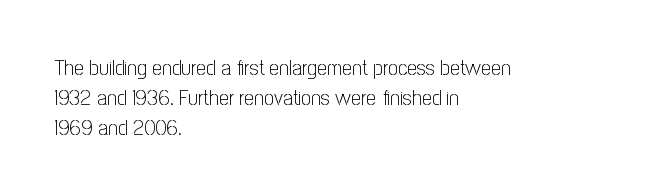
The image shows 22 px text type, upright; set left-aligned, normal line spacing (1.36x), normal letter spacing, not underlined.
